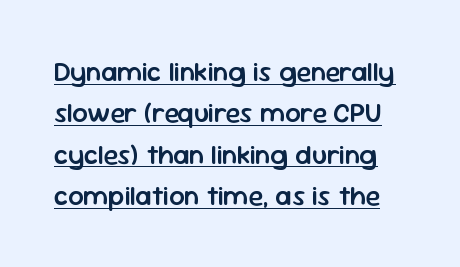
Summary of weight: moderately heavy, a semibold. If you measured baseline to baseline, you'd find a middling distance. Posture: upright roman. Look at the tracking — it's just the regular setting, nothing added. A baseline rule has been typeset under these characters.
